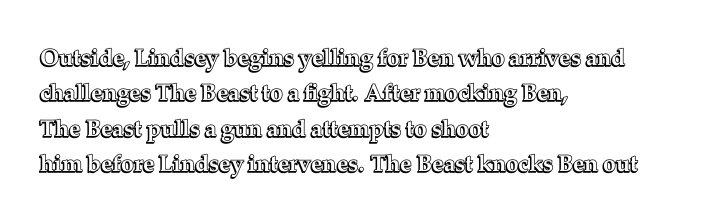
The image shows 23 px text type, upright; set left-aligned, normal line spacing (1.54x), normal letter spacing, not underlined.
